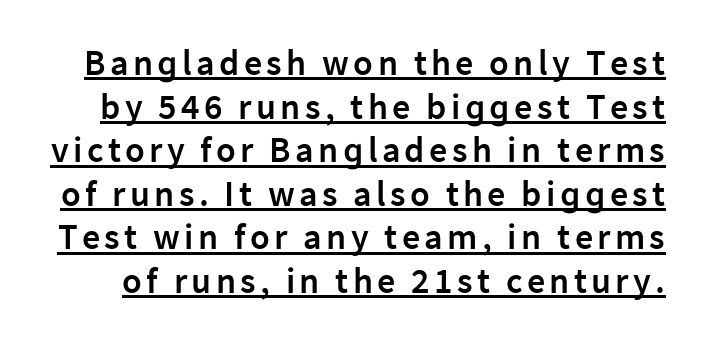
The image shows 36 px semibold sans-serif type, upright; set line spacing 1.21x, underlined; low stroke contrast and a medium x-height.
